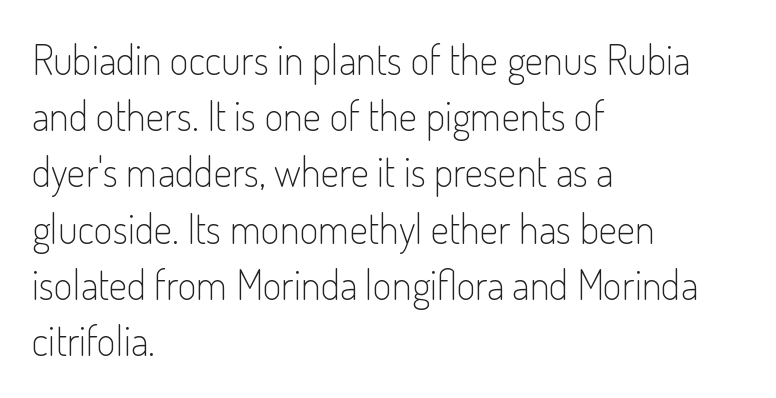
{"serif": "no", "italic": "no", "bold": "no", "weight": "light", "width": "condensed", "stroke_contrast": "low", "x_height": "small", "monospaced": "no", "underline": "no", "align": "left", "line_spacing": "normal", "line_spacing_ratio": 1.37, "letter_spacing": "normal", "letter_spacing_em": 0.0, "glyph_px": 41}
